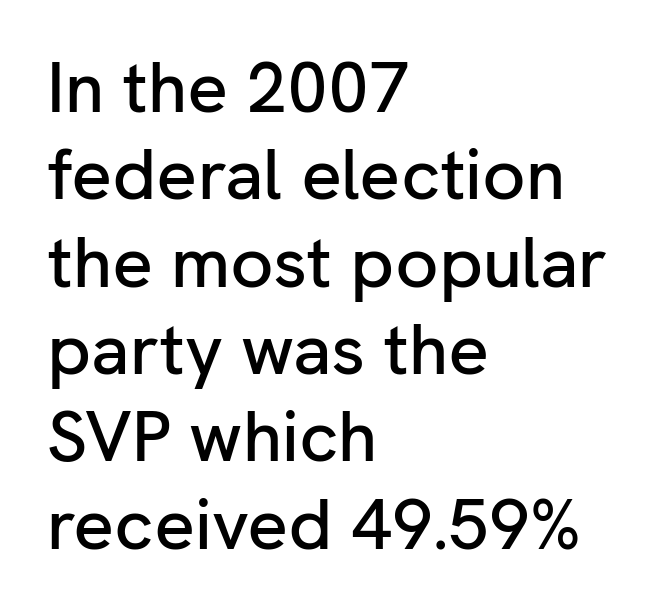
The image shows 71 px sans-serif type, upright; set left-aligned, line spacing 1.23x, normal letter spacing, not underlined; low stroke contrast and a medium x-height.
